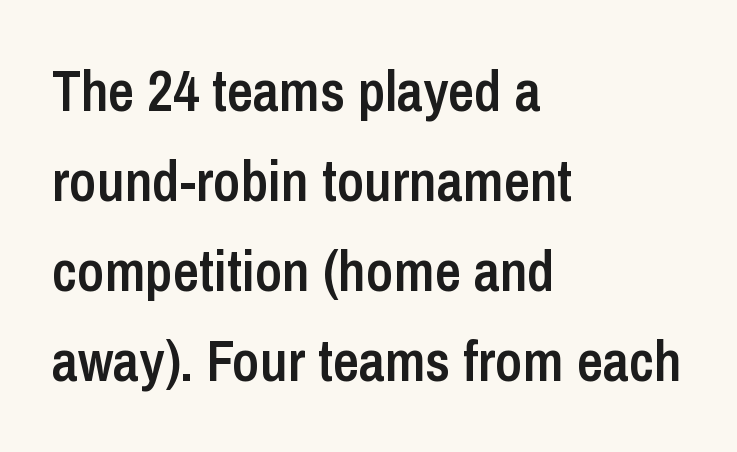
{"serif": "no", "italic": "no", "bold": "semi", "weight": "semibold", "width": "condensed", "stroke_contrast": "low", "x_height": "medium", "monospaced": "no", "underline": "no", "align": "left", "line_spacing": "normal", "line_spacing_ratio": 1.58, "letter_spacing": "normal", "letter_spacing_em": 0.0, "glyph_px": 57}
